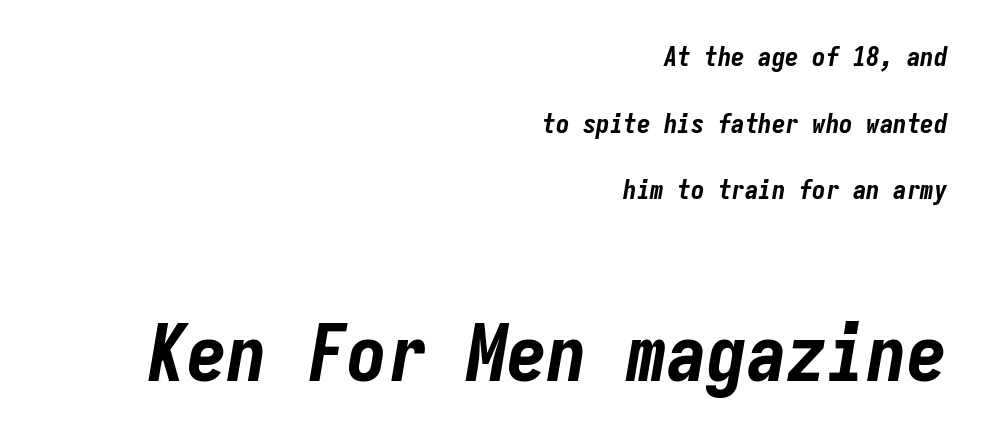
The image shows 80 px bold, condensed type, italic (leaning right), monospaced; set right-aligned, loose line spacing (2.47x), normal letter spacing, not underlined; the second (bottom) block is 2.96x larger; low stroke contrast and a medium x-height.
